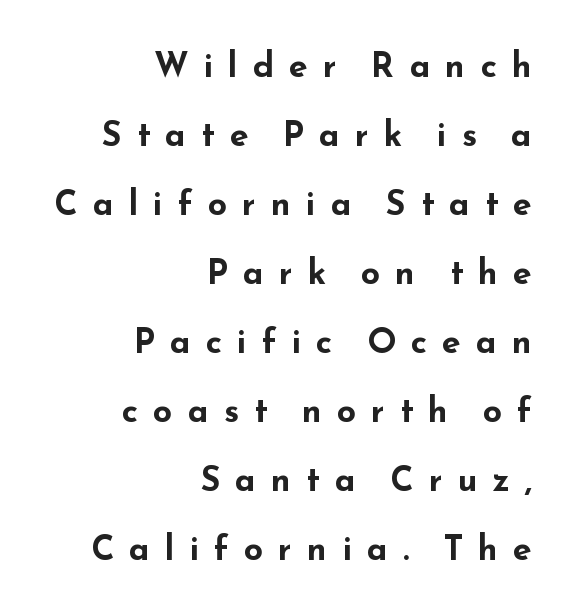
Q: Is the text bold? A: Yes.
Q: Is the text italic (slanted)? A: No, it is upright.
Q: Is the typeface a serif or a sans-serif typeface? A: Sans-serif.
Q: Is the text underlined? A: No.
Q: How is the paragraph aligned? A: Right-aligned.
Q: Is the spacing between letters normal or unusually wide? A: Unusually wide.
Q: Is the spacing between lines tight, normal or loose? A: Loose.
Q: Width (condensed, normal, or wide)? A: Wide.
Q: Stroke contrast? A: Low.
Q: x-height? A: Small.
Q: Monospaced? A: No.
